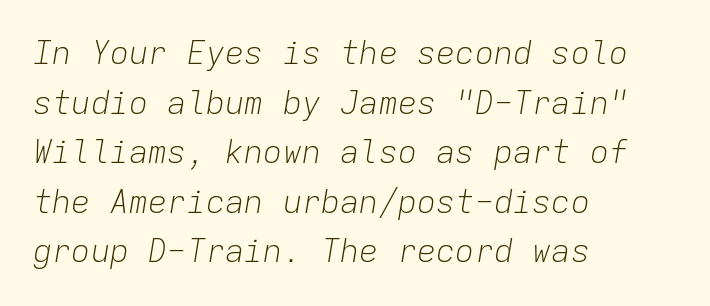
{"italic": "yes", "lean": "right", "slant_degrees": 9, "bold": "no", "weight": "light", "width": "normal", "stroke_contrast": "low", "x_height": "medium", "monospaced": "yes", "underline": "no", "align": "left", "line_spacing": "normal", "line_spacing_ratio": 1.55, "letter_spacing": "normal", "letter_spacing_em": 0.0, "glyph_px": 32}
